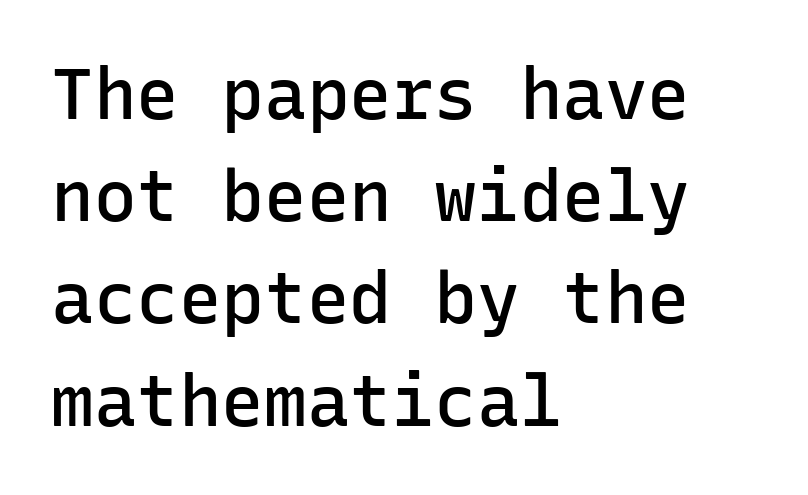
Q: Is the text bold? A: Semi-bold.
Q: Is the text italic (slanted)? A: No, it is upright.
Q: Is the typeface a serif or a sans-serif typeface? A: Sans-serif.
Q: Is the text underlined? A: No.
Q: How is the paragraph aligned? A: Left-aligned.
Q: Is the spacing between letters normal or unusually wide? A: Normal.
Q: Is the spacing between lines tight, normal or loose? A: Normal.
Q: Width (condensed, normal, or wide)? A: Normal.
Q: Stroke contrast? A: Low.
Q: x-height? A: Medium.
Q: Monospaced? A: Yes.
